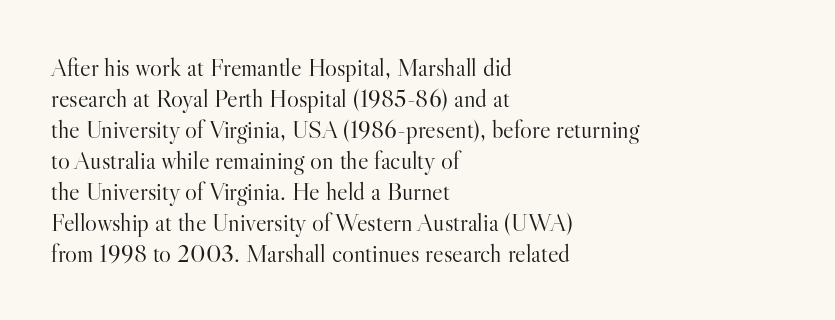
Q: Is the text bold? A: No.
Q: Is the text italic (slanted)? A: No, it is upright.
Q: Is the text underlined? A: No.
Q: How is the paragraph aligned? A: Left-aligned.
Q: Is the spacing between letters normal or unusually wide? A: Normal.
